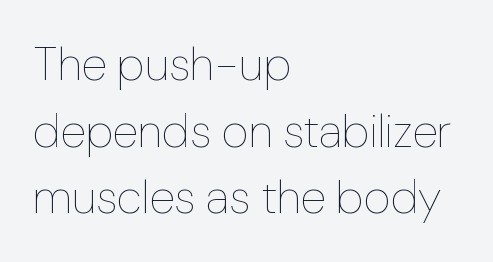
{"italic": "no", "bold": "no", "weight": "thin", "width": "normal", "stroke_contrast": "low", "x_height": "medium", "monospaced": "no", "underline": "no", "align": "left", "line_spacing": "normal", "line_spacing_ratio": 1.42, "letter_spacing": "normal", "letter_spacing_em": 0.0, "glyph_px": 47}
